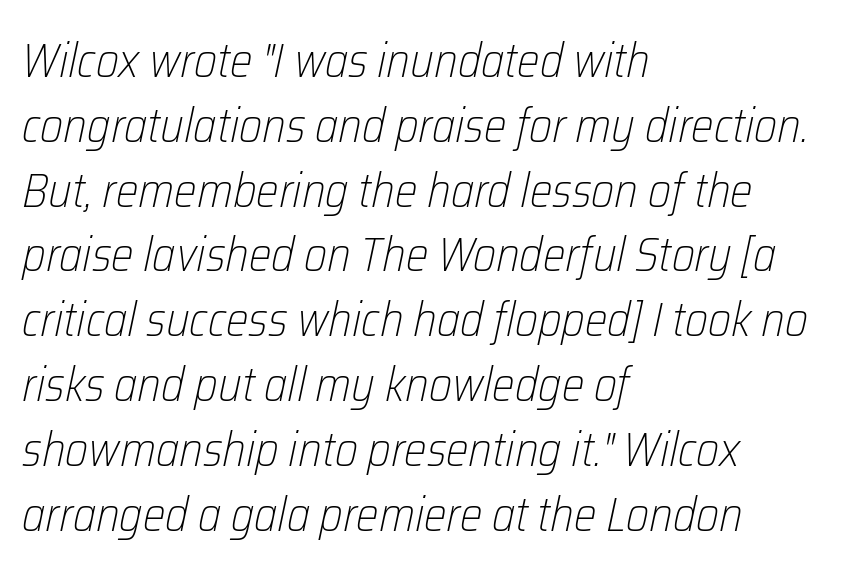
Typeset ragged right — the left edge is the straight one. Tracking here is standard; glyphs follow each other at the usual distance. The block of text has a typical density, with ordinary space between rows. Spacing verdict: proportional, widths tailored to each character.
